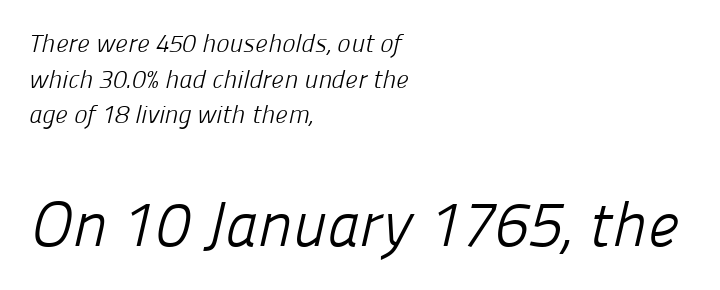
The image shows 63 px light sans-serif type; set left-aligned, normal line spacing (1.43x), normal letter spacing, not underlined; the second (bottom) block is 2.52x larger; low stroke contrast and a medium x-height.
